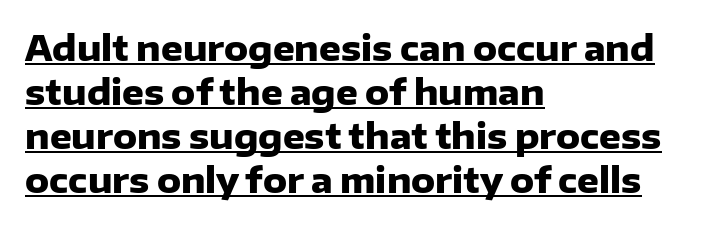
Where is the straight margin? On the left. The lines sit at an ordinary, default distance from one another. This is roman type, the default non-slanted kind. The line texture is even and compact thanks to regular tracking.
